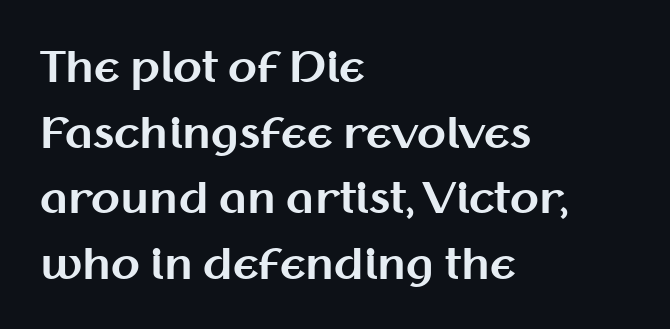
The image shows 42 px bold sans-serif type, upright; set left-aligned, normal line spacing (1.56x), normal letter spacing, not underlined; medium stroke contrast and a medium x-height.
